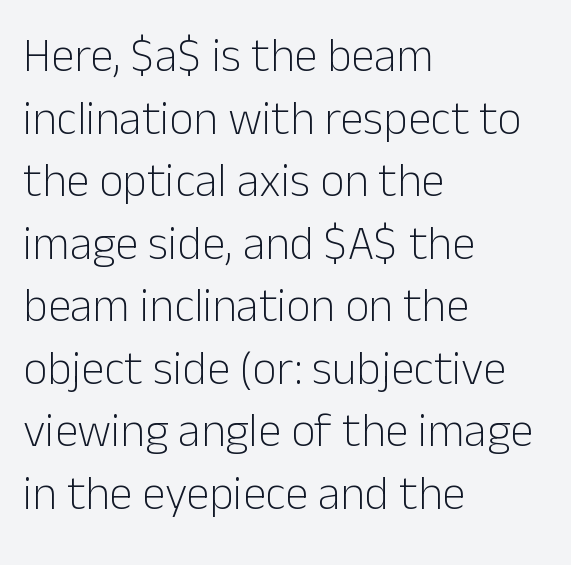
Q: Is the text bold? A: No.
Q: Is the text italic (slanted)? A: No, it is upright.
Q: Is the typeface a serif or a sans-serif typeface? A: Sans-serif.
Q: Is the text underlined? A: No.
Q: How is the paragraph aligned? A: Left-aligned.
Q: Is the spacing between letters normal or unusually wide? A: Normal.
Q: Is the spacing between lines tight, normal or loose? A: Normal.
Q: Width (condensed, normal, or wide)? A: Normal.
Q: Stroke contrast? A: Low.
Q: x-height? A: Medium.
Q: Monospaced? A: No.
